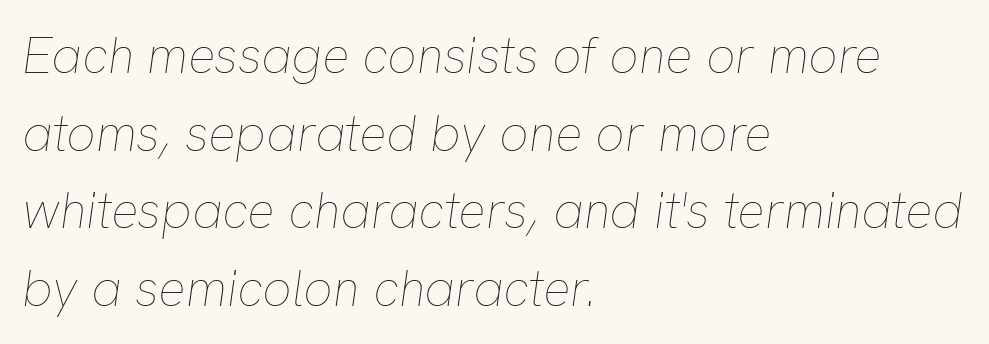
The designer left line spacing at the default. Heft: none added — not bold. Proportional: the letters do not fall into vertical columns. The whole block is typeset with a tilt.
